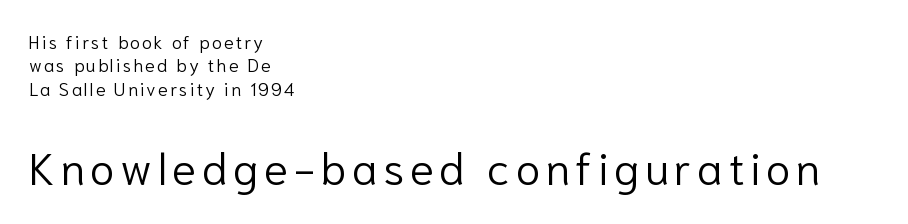
Q: Is the text bold? A: No.
Q: Is the text italic (slanted)? A: No, it is upright.
Q: Is the typeface a serif or a sans-serif typeface? A: Sans-serif.
Q: Is the text underlined? A: No.
Q: How is the paragraph aligned? A: Left-aligned.
Q: Is the spacing between lines tight, normal or loose? A: Normal.
Q: Which block of text is set in a larger size, the first (top) or the second (bottom)? A: The second (bottom) one.
Q: Width (condensed, normal, or wide)? A: Normal.
Q: Stroke contrast? A: Low.
Q: x-height? A: Medium.
Q: Monospaced? A: No.
